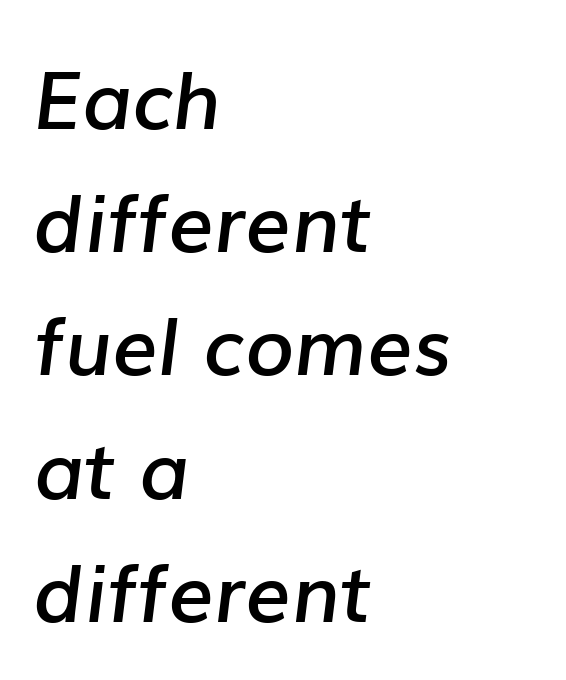
The passage shown is typed in a proportional face where columns would drift. The characters look somewhat weighty, a semibold short of true bold. The letterforms sit shoulder to shoulder at normal distance. Just letters on the line, the space beneath them empty.
